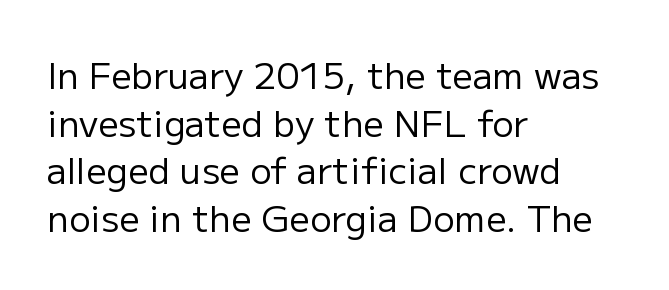
The image shows 36 px regular-weight sans-serif type, upright; set left-aligned, normal line spacing (1.32x), normal letter spacing, not underlined; low stroke contrast and a medium x-height.
